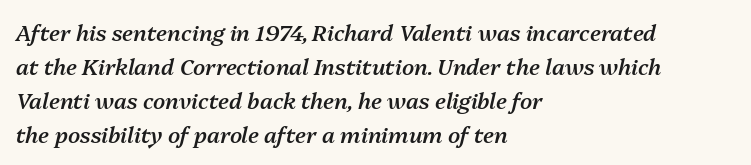
{"italic": "yes", "lean": "right", "slant_degrees": 13, "bold": "semi", "underline": "no", "align": "left", "line_spacing": "normal", "line_spacing_ratio": 1.54, "letter_spacing": "normal", "letter_spacing_em": 0.0, "glyph_px": 22}
